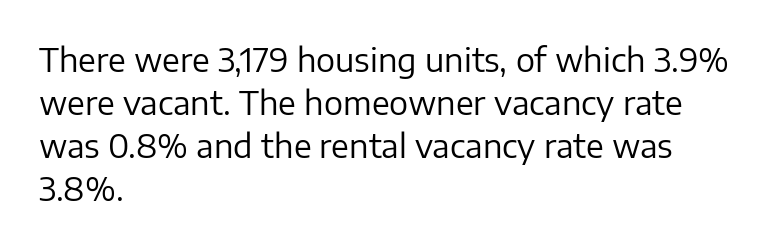
Are there feet on the stems? There aren't — it's a sans. How would I describe the line gaps? Plain and ordinary. This sample uses an upright cut, with every glyph sitting square on the baseline. Does extra space separate the letters? No, they use regular spacing. This sample has the flowing, uneven cadence of proportional lettering.
